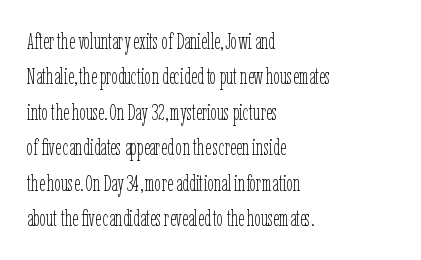
Q: Is the text bold? A: No.
Q: Is the text italic (slanted)? A: No, it is upright.
Q: Is the text underlined? A: No.
Q: How is the paragraph aligned? A: Left-aligned.
Q: Is the spacing between letters normal or unusually wide? A: Normal.
Q: Is the spacing between lines tight, normal or loose? A: Normal.
